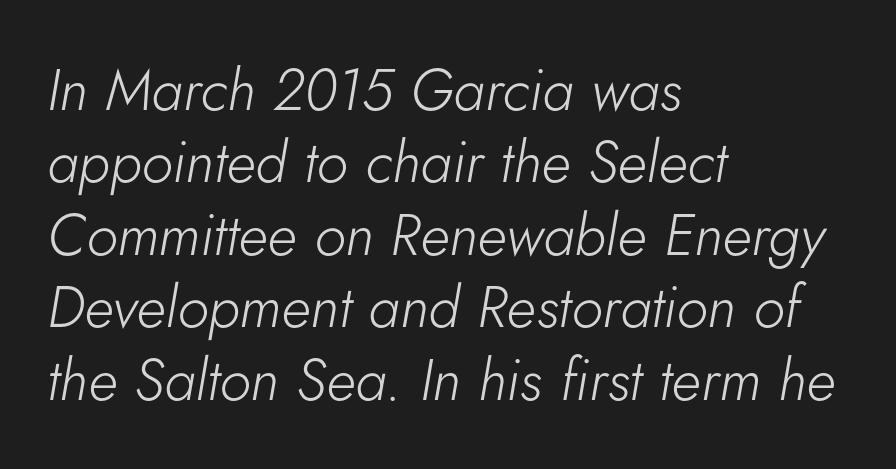
Quick note: interline space is typical. Nobody touched the tracking dial on this one. These lines are rendered in a variable-pitch font. Emphasis-style slanted type is in use. In CSS terms this would be text-align: left.
